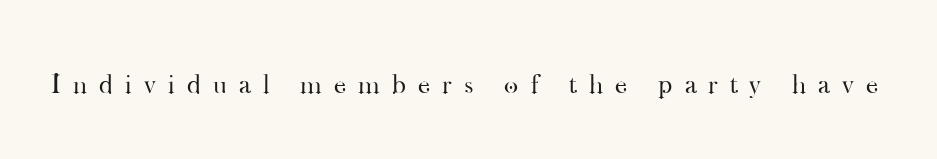
The image shows 27 px text type, upright; set unusually wide letter spacing (+0.45 em), not underlined.
